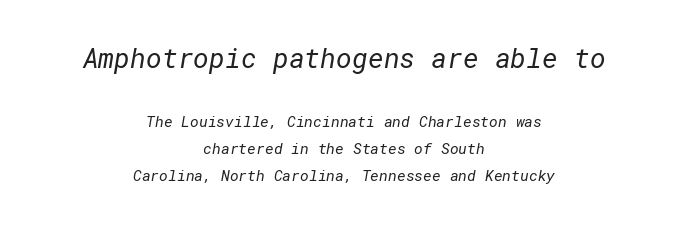
Q: Is the text bold? A: No.
Q: Is the text underlined? A: No.
Q: How is the paragraph aligned? A: Centered.
Q: Is the spacing between letters normal or unusually wide? A: Normal.
Q: Which block of text is set in a larger size, the first (top) or the second (bottom)? A: The first (top) one.
